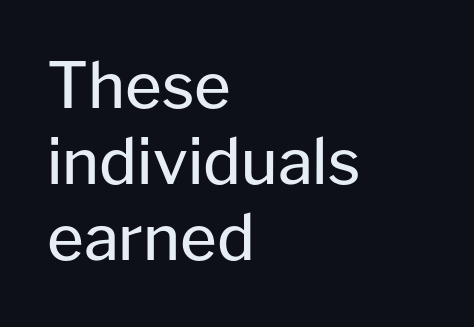
Q: Is the text bold? A: No.
Q: Is the text italic (slanted)? A: No, it is upright.
Q: Is the typeface a serif or a sans-serif typeface? A: Sans-serif.
Q: Is the text underlined? A: No.
Q: How is the paragraph aligned? A: Left-aligned.
Q: Is the spacing between letters normal or unusually wide? A: Normal.
Q: Width (condensed, normal, or wide)? A: Normal.
Q: Stroke contrast? A: Low.
Q: x-height? A: Medium.
Q: Monospaced? A: No.
